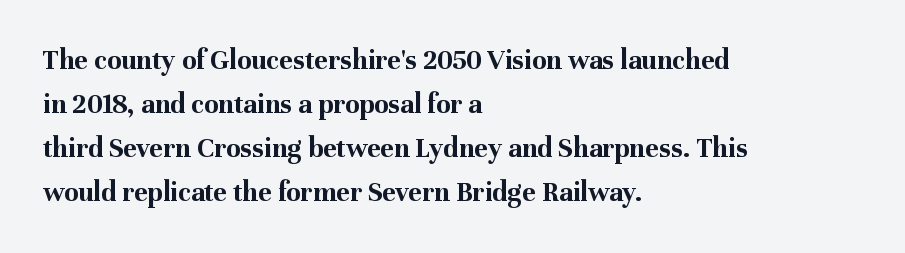
The image shows 29 px bold serif type, upright; set left-aligned, normal line spacing (1.52x), normal letter spacing, not underlined; medium stroke contrast and a medium x-height.
